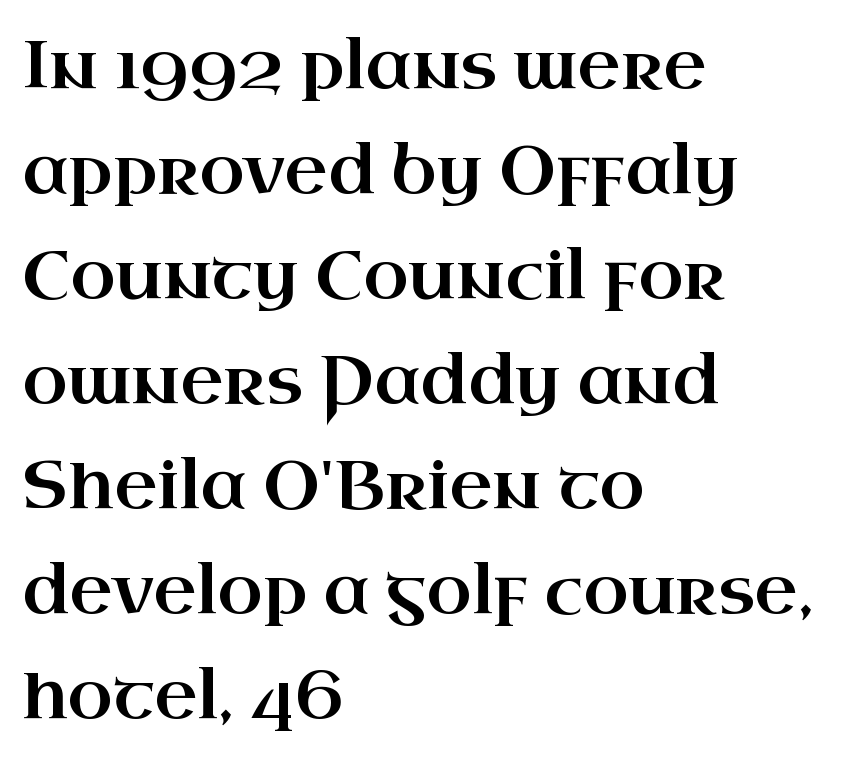
Q: Is the text italic (slanted)? A: No, it is upright.
Q: Is the typeface a serif or a sans-serif typeface? A: Serif.
Q: Is the text underlined? A: No.
Q: How is the paragraph aligned? A: Left-aligned.
Q: Is the spacing between letters normal or unusually wide? A: Normal.
Q: Is the spacing between lines tight, normal or loose? A: Normal.
Q: Width (condensed, normal, or wide)? A: Wide.
Q: Stroke contrast? A: High.
Q: x-height? A: Small.
Q: Monospaced? A: No.
